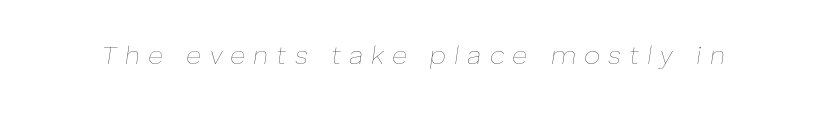
{"italic": "yes", "lean": "right", "slant_degrees": 8, "bold": "no", "underline": "no", "letter_spacing": "wide", "letter_spacing_em": 0.31, "glyph_px": 26}
